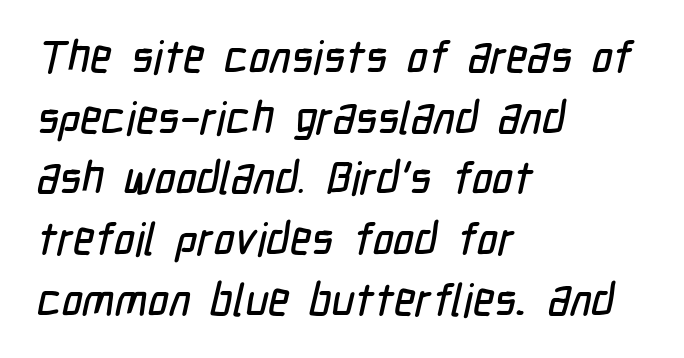
Q: Is the typeface a serif or a sans-serif typeface? A: Sans-serif.
Q: Is the text underlined? A: No.
Q: How is the paragraph aligned? A: Left-aligned.
Q: Is the spacing between letters normal or unusually wide? A: Normal.
Q: Is the spacing between lines tight, normal or loose? A: Normal.
Q: Width (condensed, normal, or wide)? A: Condensed.
Q: Stroke contrast? A: Low.
Q: x-height? A: Medium.
Q: Monospaced? A: No.
